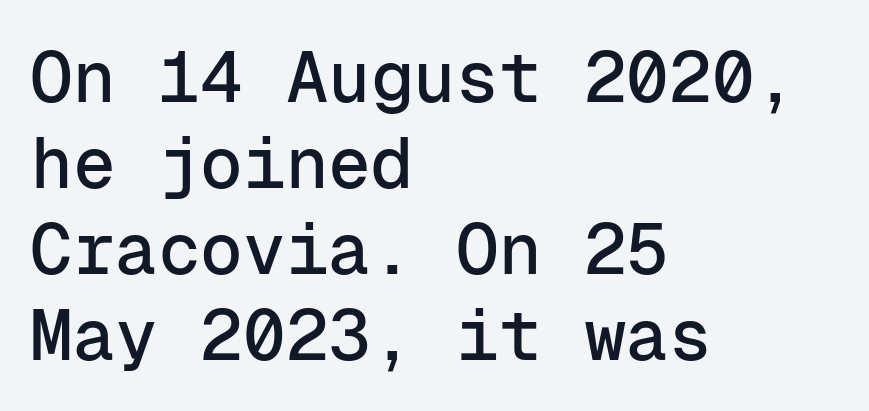
The face used here is rendered with its standard letterfit. Note the uniform advance width — an 'i' takes as much space as an 'm'. What kind of face is this? One without serifs — a sans. The setting favours the left margin, as ordinary paragraphs usually do.
